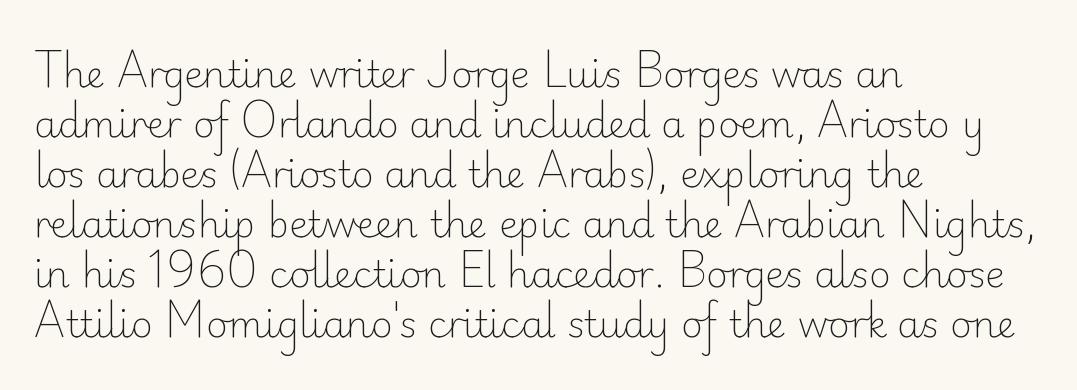
The image shows 37 px light sans-serif type, upright; set left-aligned, normal line spacing (1.35x), normal letter spacing, not underlined; low stroke contrast and a small x-height.
